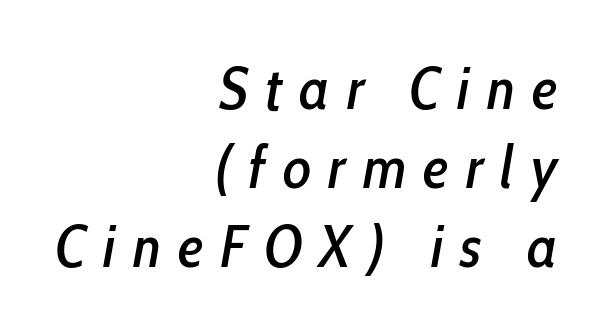
Q: Is the text italic (slanted)? A: Yes, it leans right by about 10 degrees.
Q: Is the text underlined? A: No.
Q: How is the paragraph aligned? A: Right-aligned.
Q: Is the spacing between letters normal or unusually wide? A: Unusually wide.
Q: Is the spacing between lines tight, normal or loose? A: Normal.
Q: Width (condensed, normal, or wide)? A: Condensed.
Q: Stroke contrast? A: Low.
Q: x-height? A: Medium.
Q: Monospaced? A: No.
